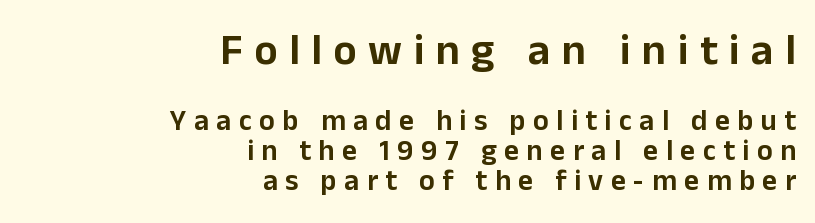
Q: Is the text italic (slanted)? A: No, it is upright.
Q: Is the typeface a serif or a sans-serif typeface? A: Sans-serif.
Q: Is the text underlined? A: No.
Q: How is the paragraph aligned? A: Right-aligned.
Q: Is the spacing between letters normal or unusually wide? A: Unusually wide.
Q: Is the spacing between lines tight, normal or loose? A: Tight.
Q: Which block of text is set in a larger size, the first (top) or the second (bottom)? A: The first (top) one.
Q: Width (condensed, normal, or wide)? A: Normal.
Q: Stroke contrast? A: Low.
Q: x-height? A: Medium.
Q: Monospaced? A: No.
